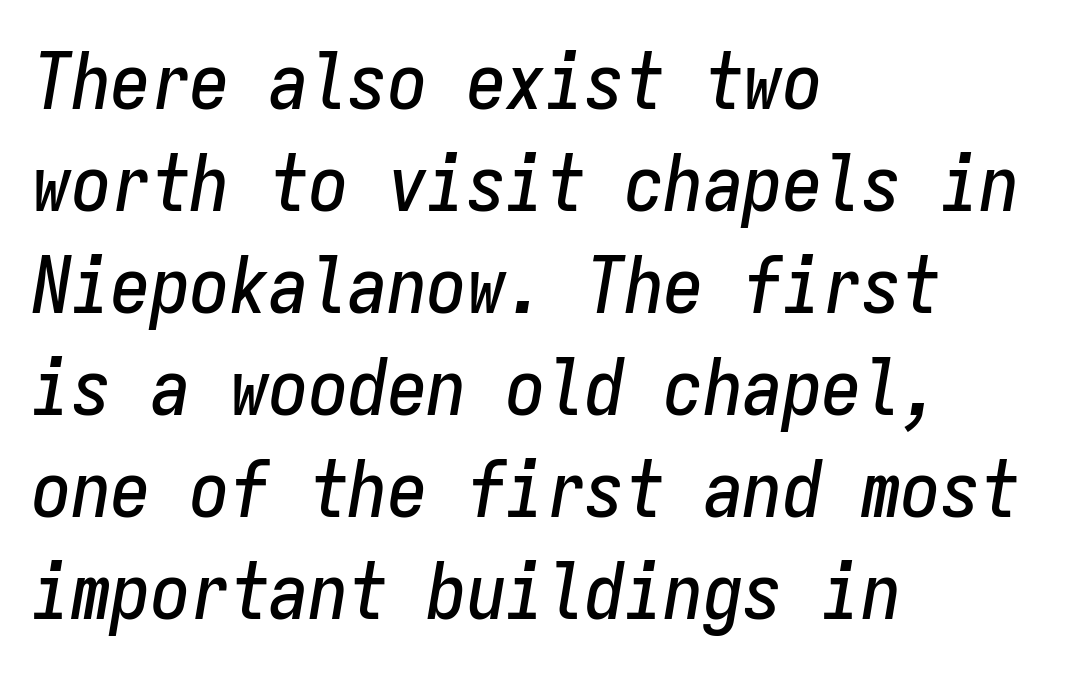
The image shows 79 px condensed type, italic (leaning right), monospaced; set left-aligned, normal line spacing (1.29x), normal letter spacing, not underlined; low stroke contrast and a medium x-height.
